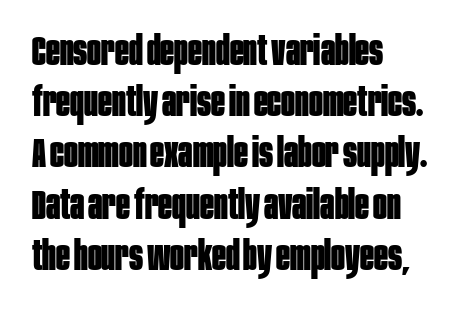
Characters follow at the spacing the type designer built in. Note: no serifs on the glyphs. These lines stack with their left ends in a neat column. The gap between lines stays unmarked.
